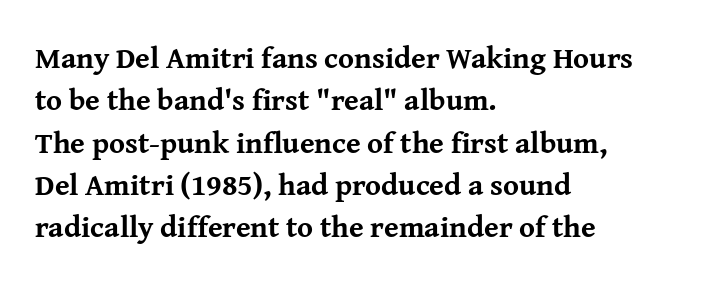
Q: Is the text bold? A: Yes.
Q: Is the text italic (slanted)? A: No, it is upright.
Q: Is the typeface a serif or a sans-serif typeface? A: Serif.
Q: Is the text underlined? A: No.
Q: How is the paragraph aligned? A: Left-aligned.
Q: Is the spacing between letters normal or unusually wide? A: Normal.
Q: Is the spacing between lines tight, normal or loose? A: Normal.
Q: Width (condensed, normal, or wide)? A: Normal.
Q: Stroke contrast? A: Medium.
Q: x-height? A: Medium.
Q: Monospaced? A: No.
